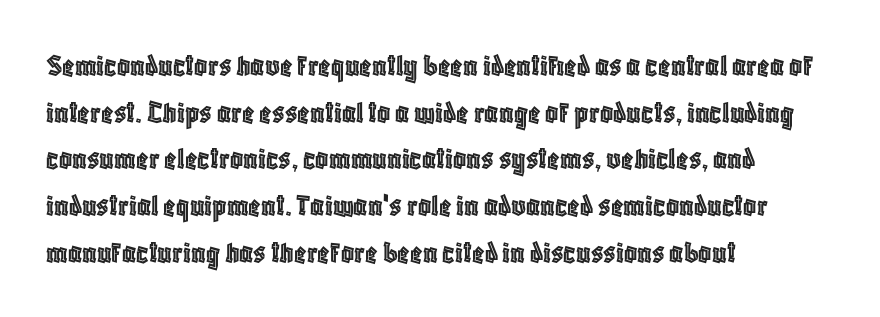
The image shows 32 px condensed type, upright; set left-aligned, normal line spacing (1.46x), normal letter spacing, not underlined; a large x-height.
